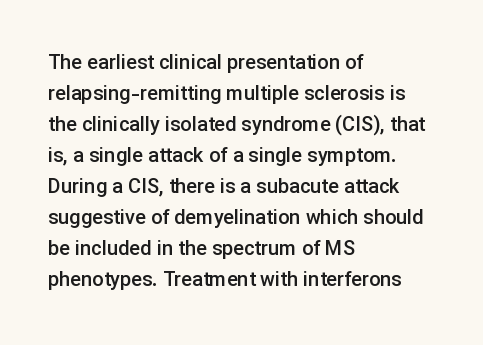
Q: Is the text bold? A: Semi-bold.
Q: Is the text italic (slanted)? A: No, it is upright.
Q: Is the text underlined? A: No.
Q: How is the paragraph aligned? A: Left-aligned.
Q: Is the spacing between letters normal or unusually wide? A: Normal.
Q: Is the spacing between lines tight, normal or loose? A: Normal.
